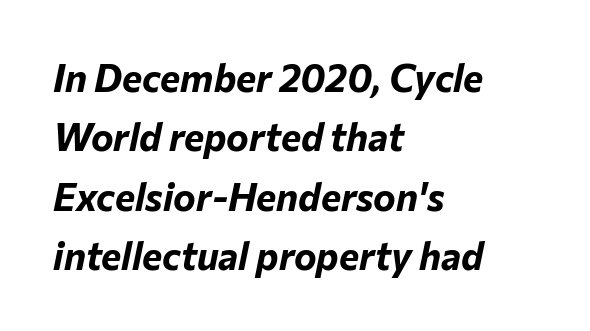
Honestly, the letter spacing is just normal — you wouldn't notice it. Every character sits at an angle, as italics do. Quick note: underline off. The ragged edge is on the right, which tells us the setting is flush left. The rendering uses natural spacing where letterforms have individual widths. Summary of vertical rhythm: regular, with standard interline spacing.
